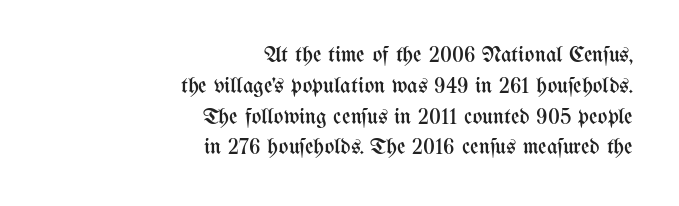
{"italic": "no", "bold": "no", "underline": "no", "align": "right", "line_spacing": "normal", "line_spacing_ratio": 1.34, "letter_spacing": "normal", "letter_spacing_em": 0.0, "glyph_px": 23}
